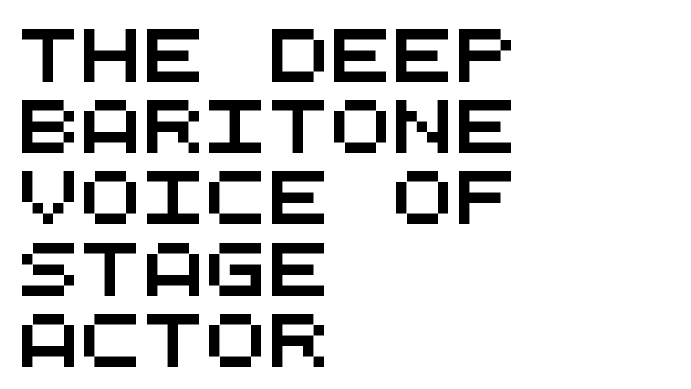
The designer went with a sans here, leaving each stem footless. Just letters on the line, the space beneath them empty. The rendering anchors every line to the left-hand side. There is no visible air inserted between adjacent glyphs. In terms of leading, this rendering sits right in the middle.
